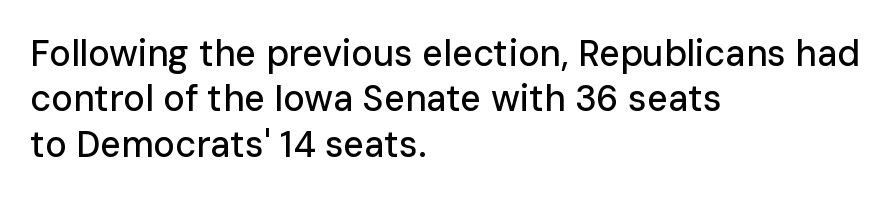
Words float on clear page, feet unadorned. Caption: standard tracking, unaltered. The lines are quadded left. The line-height multiplier appears to be the usual default.
